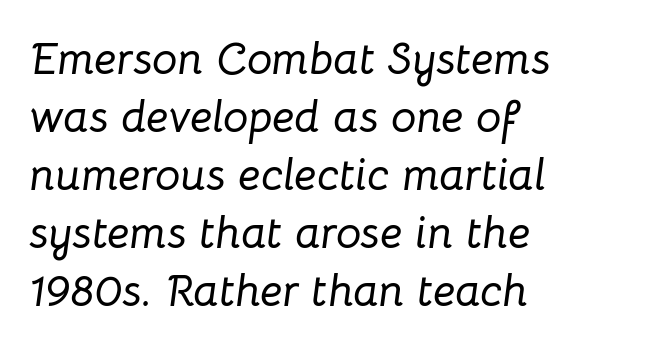
Words float on clear page, feet unadorned. Varying glyph widths throughout — classic text-font behaviour. The letters are slanted; this is an italic face. The rendering keeps characters at their native spacing. One glance says typical: line gaps are just what's usual.
